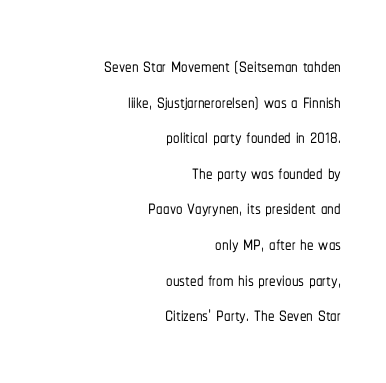
The image shows 26 px text type, upright; set right-aligned, normal line spacing (1.37x), normal letter spacing, not underlined.
